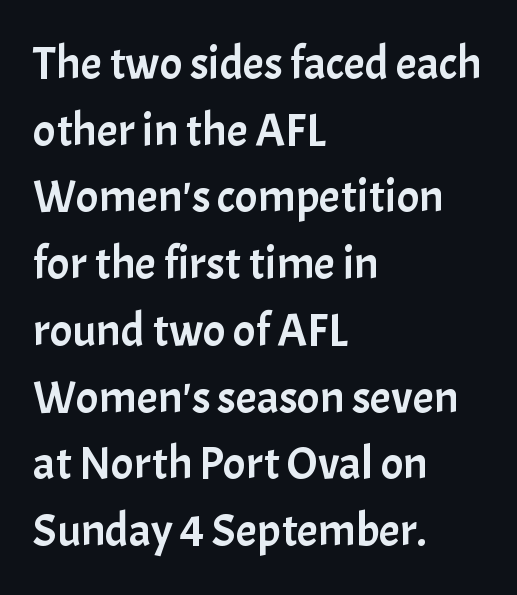
{"serif": "no", "italic": "no", "width": "normal", "stroke_contrast": "low", "x_height": "medium", "monospaced": "no", "underline": "no", "align": "left", "line_spacing": "normal", "line_spacing_ratio": 1.42, "letter_spacing": "normal", "letter_spacing_em": 0.0, "glyph_px": 47}
